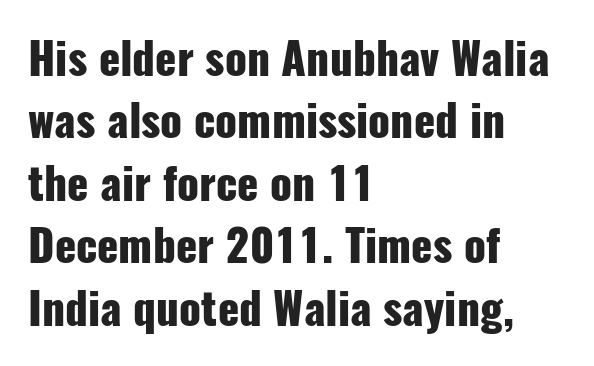
{"serif": "no", "italic": "no", "bold": "yes", "weight": "heavy", "width": "condensed", "stroke_contrast": "low", "x_height": "medium", "monospaced": "no", "underline": "no", "align": "left", "line_spacing": "normal", "line_spacing_ratio": 1.42, "letter_spacing": "normal", "letter_spacing_em": 0.0, "glyph_px": 44}
